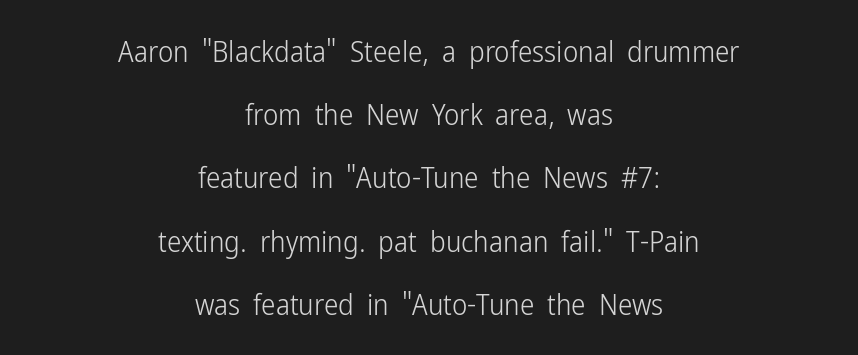
Does the leading feel generous? Absolutely, it's lavish. Glance below the letters and you will spot only blank space. Stems here are at most as thick as an everyday book face. The text was rendered using a sans face with plain stroke endings. Looks like regular typesetting: each glyph gets only the width it needs. You could call the tracking neutral — neither tight nor loose.
